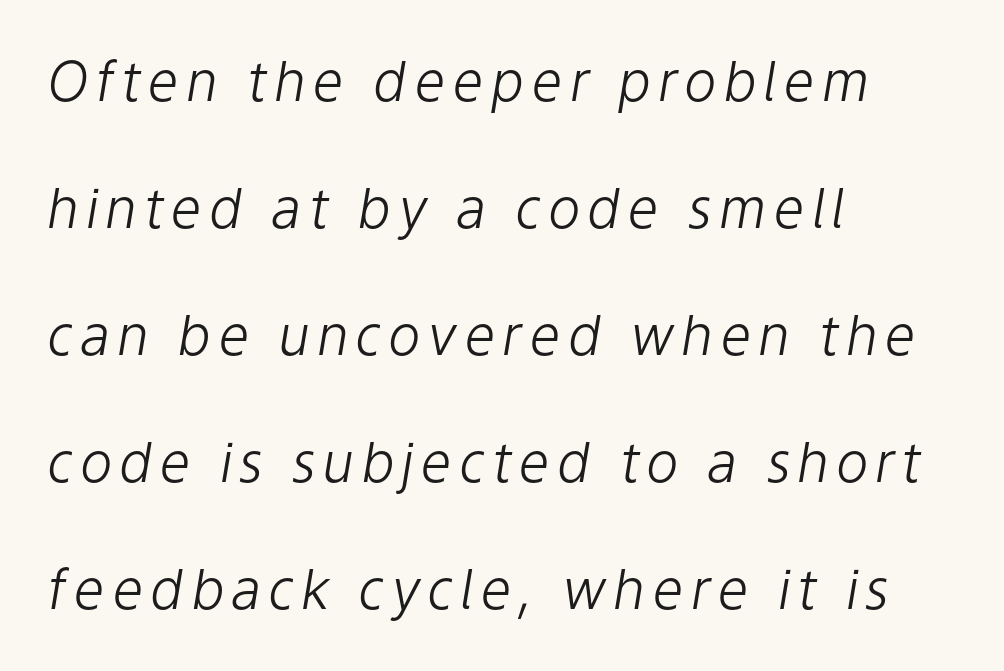
The image shows 55 px light type, italic (leaning right); set left-aligned, loose line spacing (2.31x), not underlined; low stroke contrast and a medium x-height.
